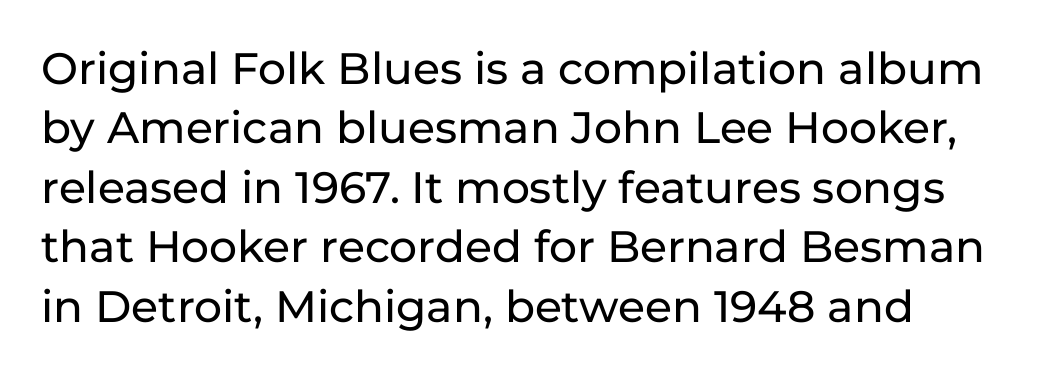
Each letter keeps its own natural width here, so spacing adapts to shape. Any mark beneath the type? The region is blank. In terms of letterspacing, this is plain default setting. This rendering employs a face without finishing strokes, i.e., a sans-serif.
